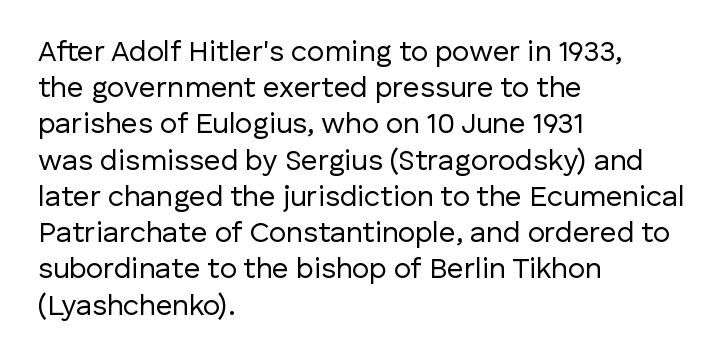
The image shows 29 px regular-weight sans-serif type, upright; set left-aligned, normal line spacing (1.25x), normal letter spacing, not underlined; low stroke contrast and a medium x-height.
